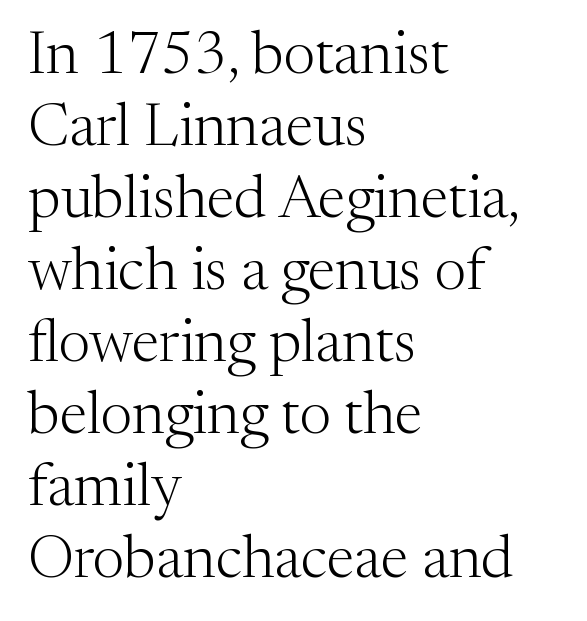
Q: Is the text bold? A: No.
Q: Is the text italic (slanted)? A: No, it is upright.
Q: Is the typeface a serif or a sans-serif typeface? A: Serif.
Q: Is the text underlined? A: No.
Q: How is the paragraph aligned? A: Left-aligned.
Q: Is the spacing between letters normal or unusually wide? A: Normal.
Q: Width (condensed, normal, or wide)? A: Normal.
Q: Stroke contrast? A: Medium.
Q: x-height? A: Medium.
Q: Monospaced? A: No.
